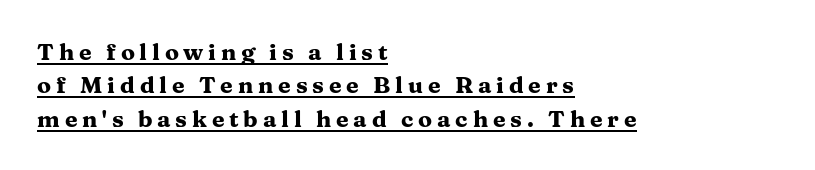
The image shows 23 px bold type, upright; set left-aligned, normal line spacing (1.45x), unusually wide letter spacing (+0.21 em), underlined.
